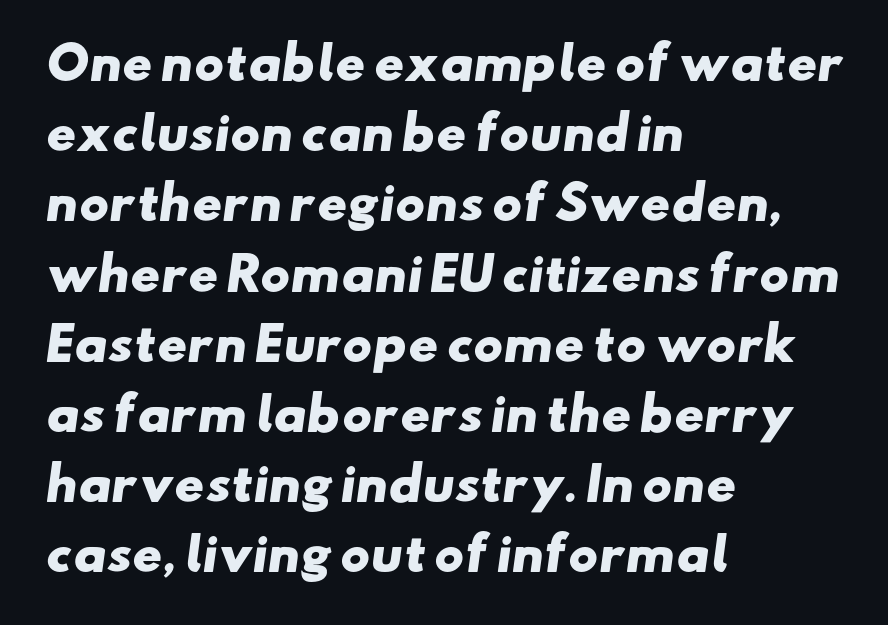
The image shows 45 px heavy, wide sans-serif type; set left-aligned, normal line spacing (1.56x), normal letter spacing, not underlined; low stroke contrast and a small x-height.
